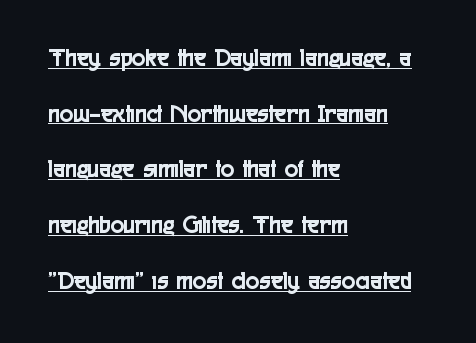
Casual observation: everything's shoved over to the left. What's the leading like? Stretched, with rows far apart. Tall strokes in this sample are plumb rather than angled. Words appear dense and cohesive because spacing is normal. Underlining? Definitely there.
